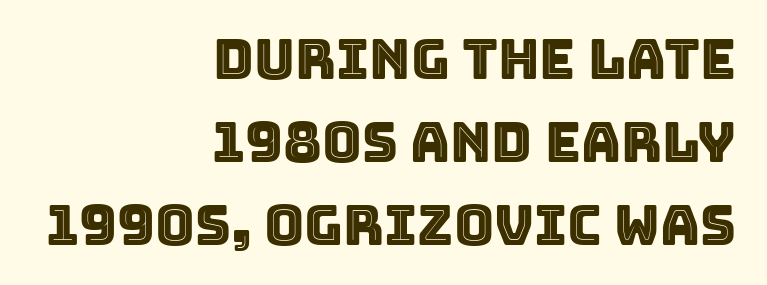
Q: Is the text italic (slanted)? A: No, it is upright.
Q: Is the text underlined? A: No.
Q: How is the paragraph aligned? A: Right-aligned.
Q: Is the spacing between letters normal or unusually wide? A: Normal.
Q: Is the spacing between lines tight, normal or loose? A: Normal.
Q: Width (condensed, normal, or wide)? A: Normal.
Q: x-height? A: Large.
Q: Monospaced? A: No.
